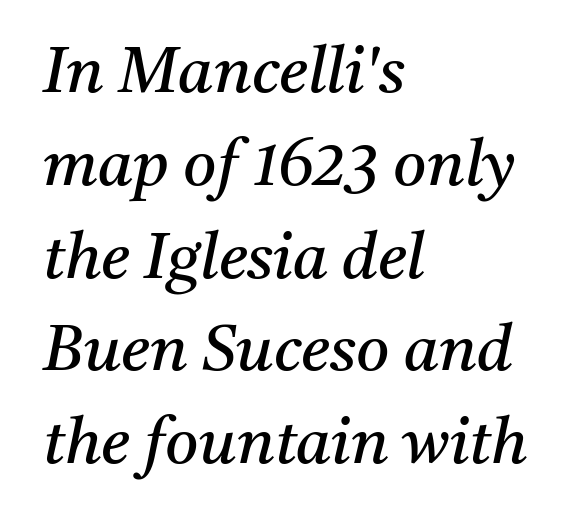
{"serif": "yes", "italic": "yes", "lean": "right", "slant_degrees": 11, "bold": "no", "weight": "regular", "width": "normal", "stroke_contrast": "medium", "x_height": "medium", "monospaced": "no", "underline": "no", "align": "left", "line_spacing": "normal", "line_spacing_ratio": 1.45, "letter_spacing": "normal", "letter_spacing_em": 0.0, "glyph_px": 64}
